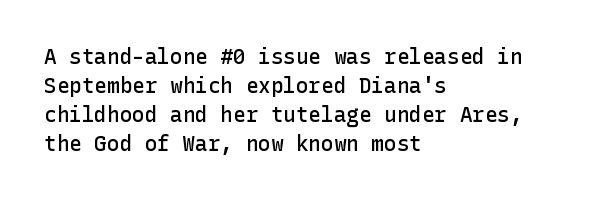
Q: Is the text bold? A: Semi-bold.
Q: Is the text italic (slanted)? A: No, it is upright.
Q: Is the text underlined? A: No.
Q: How is the paragraph aligned? A: Left-aligned.
Q: Is the spacing between letters normal or unusually wide? A: Normal.
Q: Is the spacing between lines tight, normal or loose? A: Normal.
